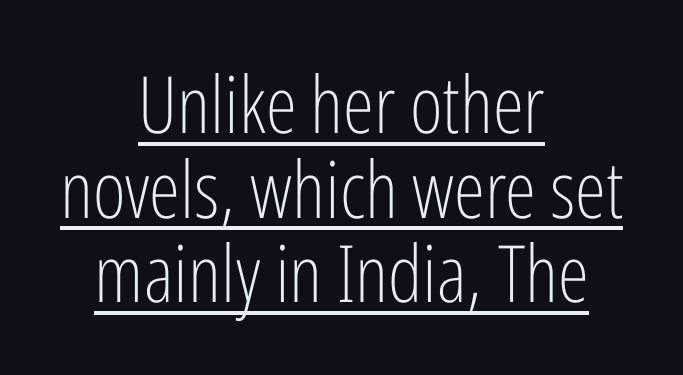
The image shows 79 px light, condensed sans-serif type, upright; set centered, tight line spacing (1.07x), normal letter spacing, underlined; low stroke contrast and a medium x-height.
